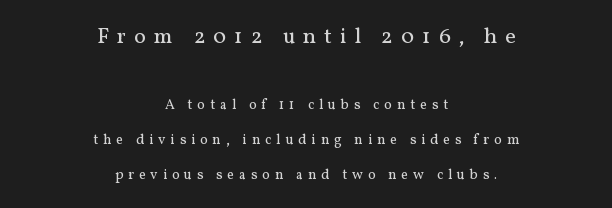
{"italic": "no", "bold": "no", "underline": "no", "align": "center", "line_spacing": "loose", "line_spacing_ratio": 2.5, "letter_spacing": "wide", "letter_spacing_em": 0.36, "larger_block": "first", "size_ratio": 1.57, "glyph_px": 22}
